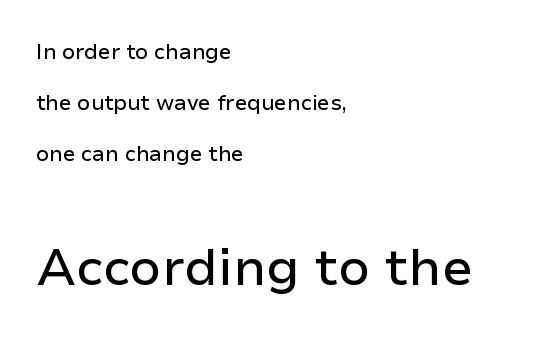
{"serif": "no", "italic": "no", "width": "normal", "stroke_contrast": "low", "x_height": "medium", "monospaced": "no", "underline": "no", "align": "left", "line_spacing": "loose", "line_spacing_ratio": 2.42, "letter_spacing": "normal", "letter_spacing_em": 0.0, "larger_block": "second", "size_ratio": 2.48, "glyph_px": 52}
